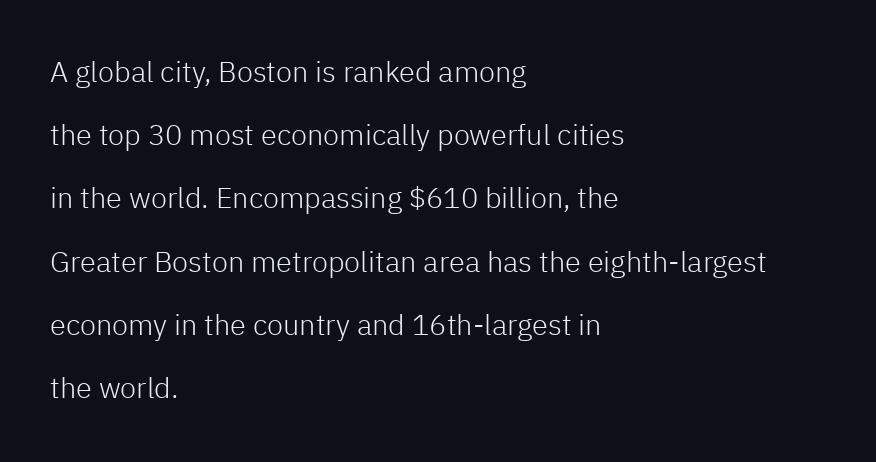
The lines in this sample share a left origin and differ only in where they stop. A quiet, ordinary-to-light weight characterises the typeface. Check under the words: just untouched page. Nothing unusual about the tracking: characters are spaced as the font intends. The rendering uses natural spacing where letterforms have individual widths.
